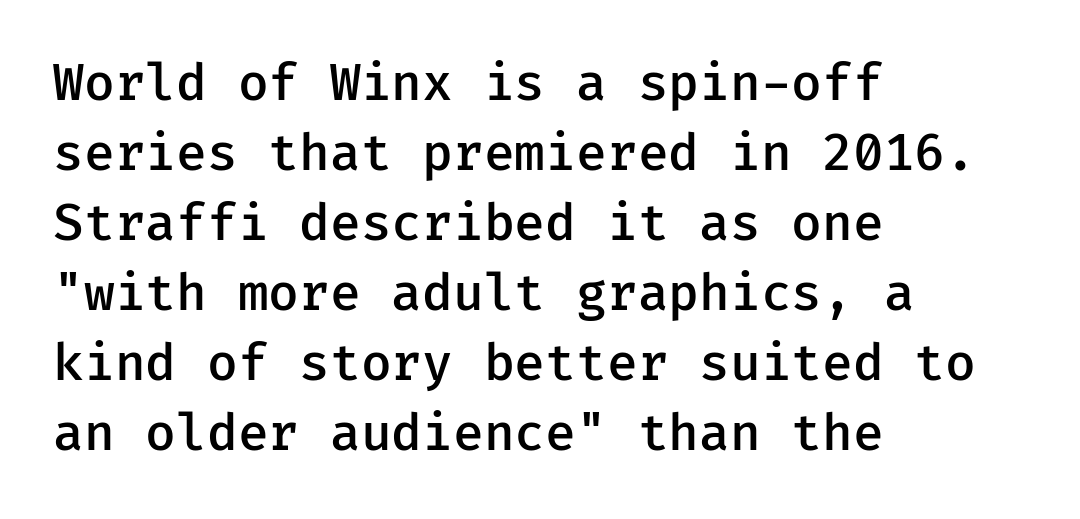
The image shows 50 px semibold sans-serif type, upright; set left-aligned, normal line spacing (1.4x), normal letter spacing, not underlined; low stroke contrast and a medium x-height.
